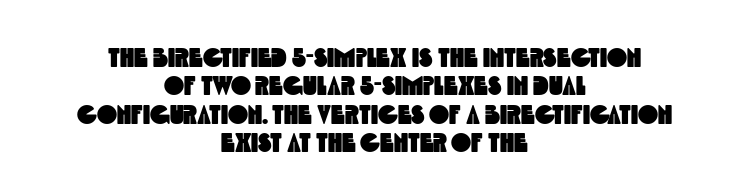
The image shows 27 px text type; set centered, tight line spacing (1.05x), normal letter spacing, not underlined.
